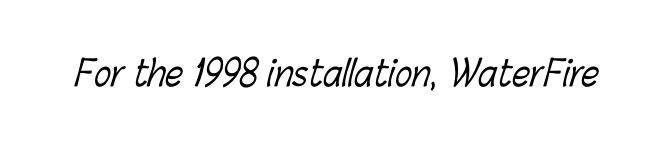
Q: Is the text bold? A: No.
Q: Is the text underlined? A: No.
Q: Is the spacing between letters normal or unusually wide? A: Normal.
Q: Width (condensed, normal, or wide)? A: Condensed.
Q: Stroke contrast? A: Low.
Q: x-height? A: Medium.
Q: Monospaced? A: No.
